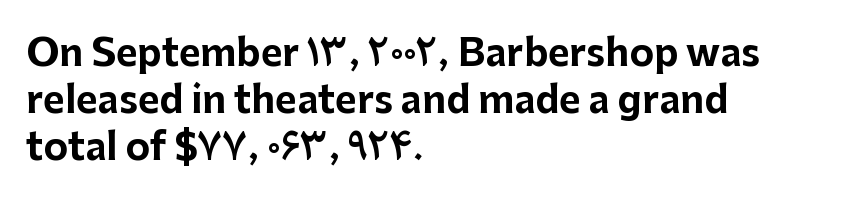
{"serif": "no", "italic": "no", "bold": "yes", "weight": "bold", "width": "normal", "stroke_contrast": "low", "x_height": "medium", "monospaced": "no", "underline": "no", "align": "left", "line_spacing": "normal", "line_spacing_ratio": 1.27, "letter_spacing": "normal", "letter_spacing_em": 0.0, "glyph_px": 37}
